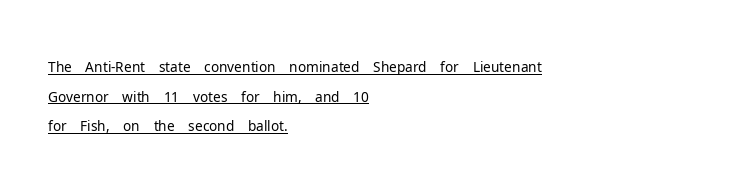
{"serif": "no", "italic": "no", "bold": "no", "weight": "light", "width": "normal", "stroke_contrast": "low", "x_height": "medium", "monospaced": "no", "underline": "yes", "align": "left", "line_spacing": "tight", "line_spacing_ratio": 1.06, "letter_spacing": "normal", "letter_spacing_em": 0.0, "glyph_px": 28}
